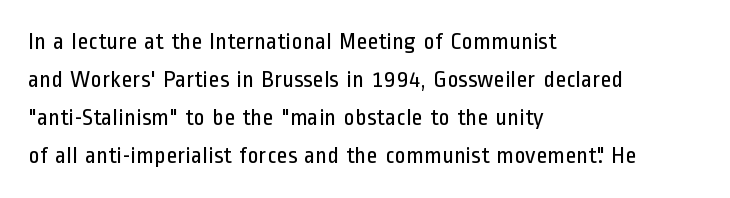
The image shows 24 px text type, upright; set left-aligned, normal line spacing (1.59x), normal letter spacing, not underlined.
